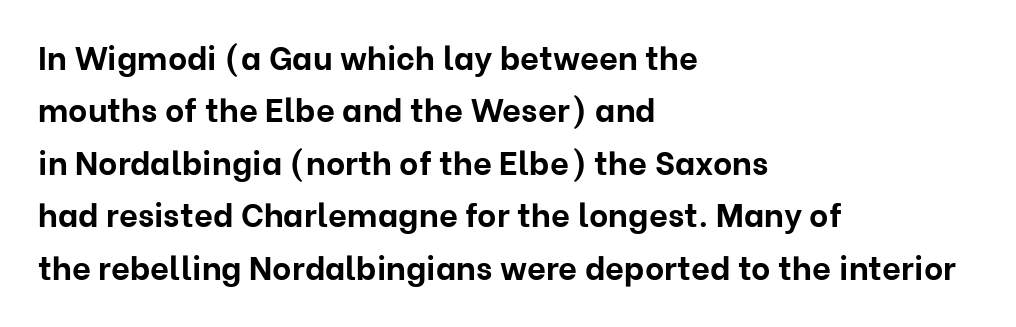
The image shows 33 px bold sans-serif type, upright; set left-aligned, normal line spacing (1.59x), normal letter spacing, not underlined; low stroke contrast and a medium x-height.
